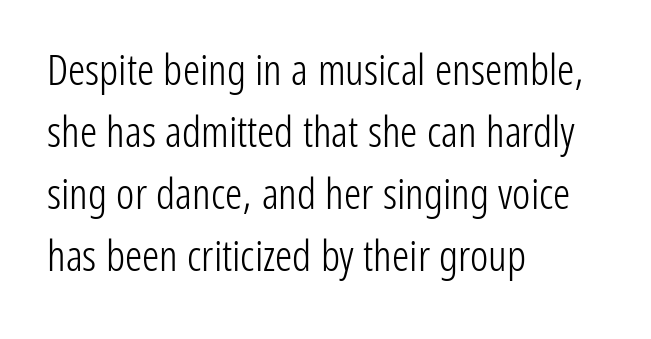
Q: Is the text bold? A: No.
Q: Is the text italic (slanted)? A: No, it is upright.
Q: Is the typeface a serif or a sans-serif typeface? A: Sans-serif.
Q: Is the text underlined? A: No.
Q: How is the paragraph aligned? A: Left-aligned.
Q: Is the spacing between letters normal or unusually wide? A: Normal.
Q: Is the spacing between lines tight, normal or loose? A: Normal.
Q: Width (condensed, normal, or wide)? A: Condensed.
Q: Stroke contrast? A: Low.
Q: x-height? A: Medium.
Q: Monospaced? A: No.
